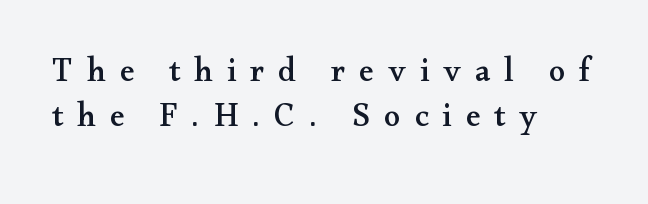
The paragraph shown leans on its left margin. Regarding leading, the lines here are spaced in the standard way. In terms of letterform style, serifs are clearly present. Is the letter spacing exaggerated? Yes — the characters are pushed far apart.
